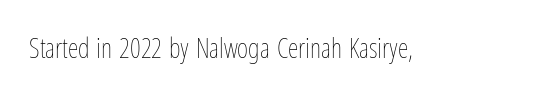
Has an underline been added? It has not. The type is set solid horizontally, with unmodified tracking. The characters are drawn with everyday or finer stroke widths. Every character sits straight up, as roman type does.
